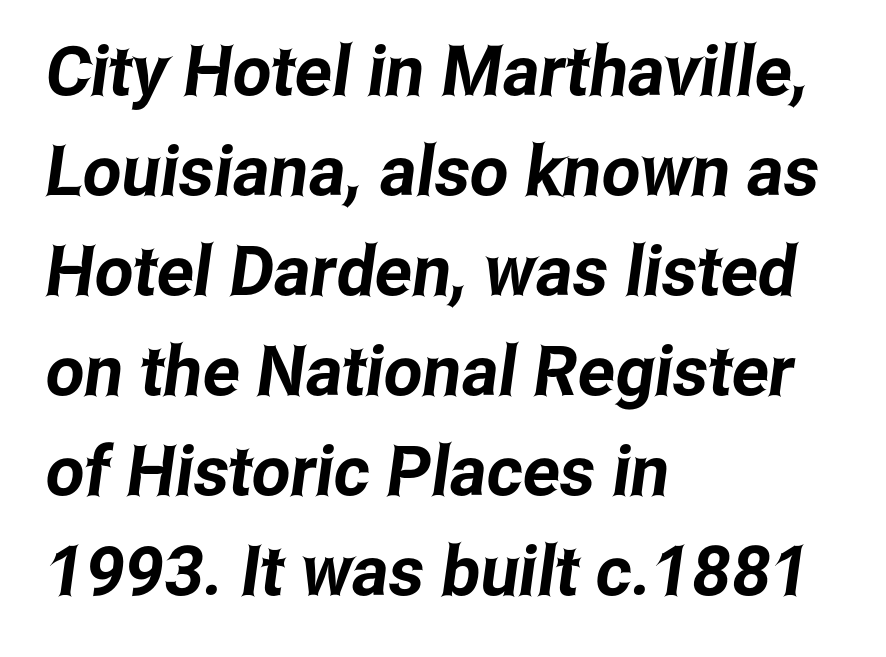
Quick note: underline off. The passage shown is typed in a proportional face where columns would drift. In terms of leading, this rendering sits right in the middle. Look at the bottom of the vertical strokes: they stop flat, with no serifs. Between one letter and the next there's only the usual sliver of space. Line starts are locked; line ends wander.
